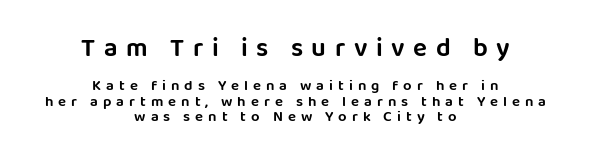
{"italic": "no", "underline": "no", "align": "center", "line_spacing": "tight", "line_spacing_ratio": 1.02, "letter_spacing": "wide", "letter_spacing_em": 0.33, "larger_block": "first", "size_ratio": 1.73, "glyph_px": 26}
